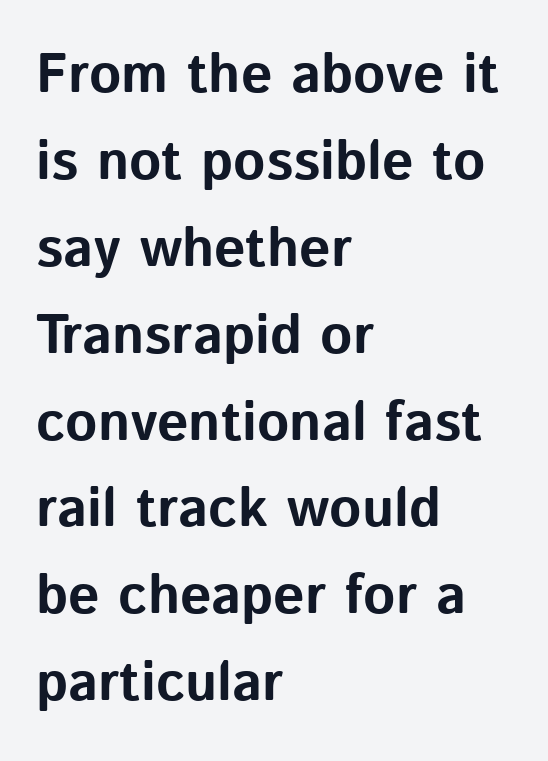
Q: Is the text bold? A: Yes.
Q: Is the text italic (slanted)? A: No, it is upright.
Q: Is the typeface a serif or a sans-serif typeface? A: Sans-serif.
Q: Is the text underlined? A: No.
Q: How is the paragraph aligned? A: Left-aligned.
Q: Is the spacing between letters normal or unusually wide? A: Normal.
Q: Is the spacing between lines tight, normal or loose? A: Normal.
Q: Width (condensed, normal, or wide)? A: Normal.
Q: Stroke contrast? A: Low.
Q: x-height? A: Medium.
Q: Monospaced? A: No.
